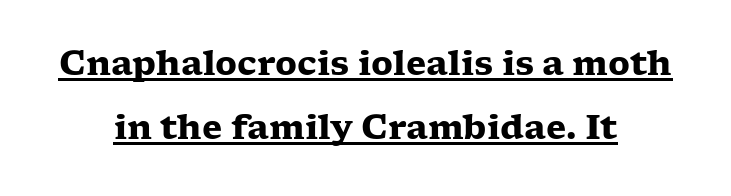
This is underlined copy, the kind a proofreader might mark for attention. Serif or sans? Serif — the stroke terminals have little feet. Do the characters align in a grid? No, the font is proportional. This sample uses an upright cut, with every glyph sitting square on the baseline. Horizontally, the lines are justified to the midpoint only. Widely set lines give the paragraph a tall, airy silhouette.
